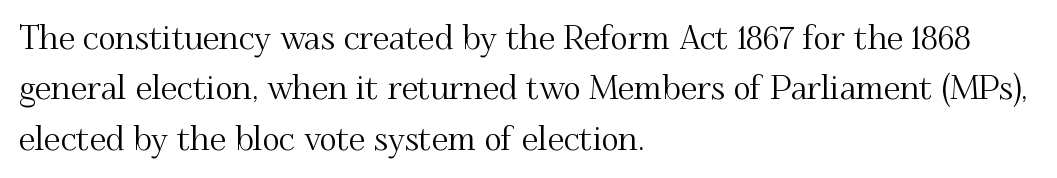
Looks like regular typesetting: each glyph gets only the width it needs. The font's upright variant was chosen for this text. Decoration check: the copy has no underline. The letters carry serifs — small finishing strokes at the ends of their stems. Evenly set lines give the paragraph a standard silhouette. Words appear dense and cohesive because spacing is normal.
